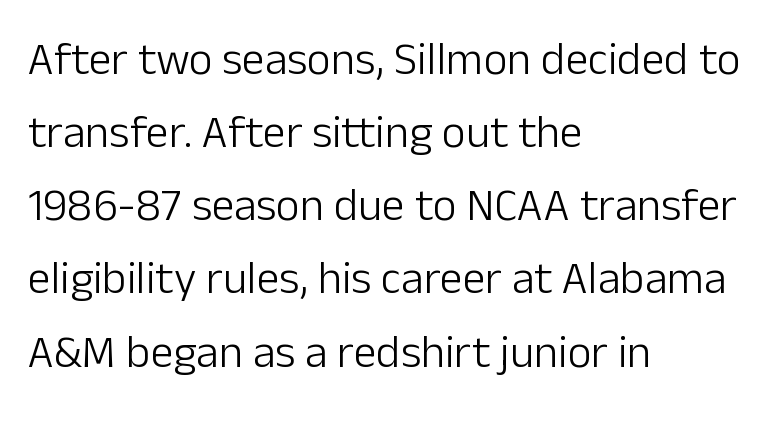
The image shows 46 px light sans-serif type, upright; set left-aligned, normal line spacing (1.59x), normal letter spacing, not underlined; low stroke contrast and a medium x-height.
